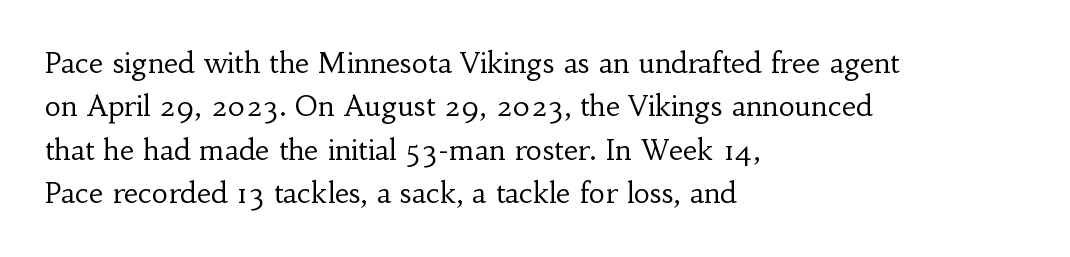
The image shows 28 px regular-weight serif type, upright; set left-aligned, normal line spacing (1.55x), normal letter spacing, not underlined; low stroke contrast and a small x-height.
